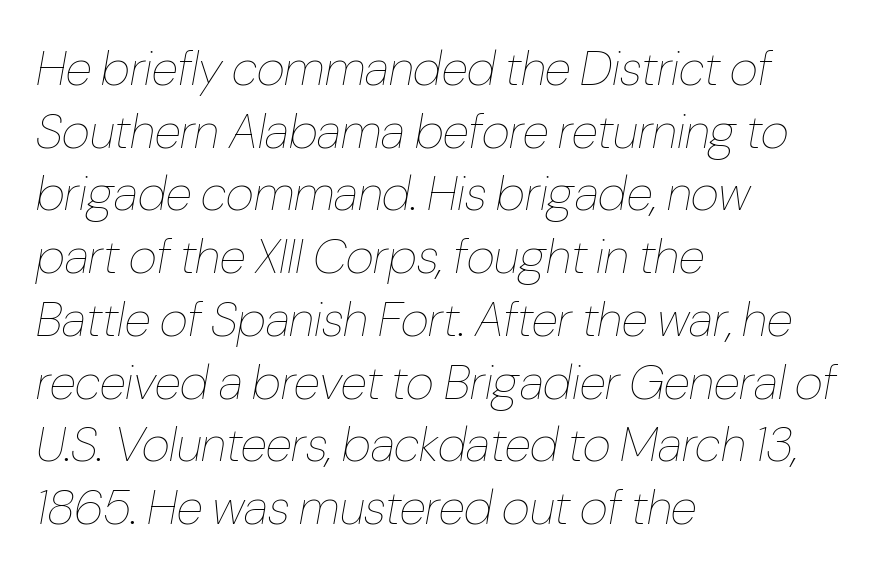
{"italic": "yes", "lean": "right", "slant_degrees": 10, "bold": "no", "weight": "thin", "width": "condensed", "stroke_contrast": "low", "x_height": "medium", "monospaced": "no", "underline": "no", "align": "left", "line_spacing": "normal", "line_spacing_ratio": 1.28, "letter_spacing": "normal", "letter_spacing_em": 0.0, "glyph_px": 49}
